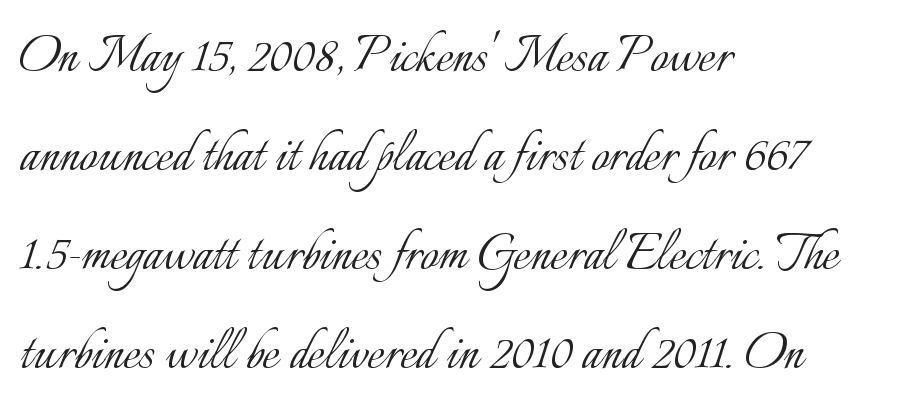
The image shows 63 px light type; set left-aligned, normal line spacing (1.57x), normal letter spacing, not underlined; low stroke contrast and a small x-height.
